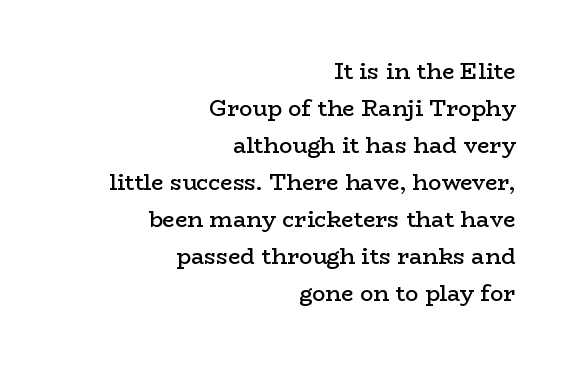
The image shows 22 px text type, upright; set right-aligned, normal line spacing (1.68x), normal letter spacing, not underlined.
